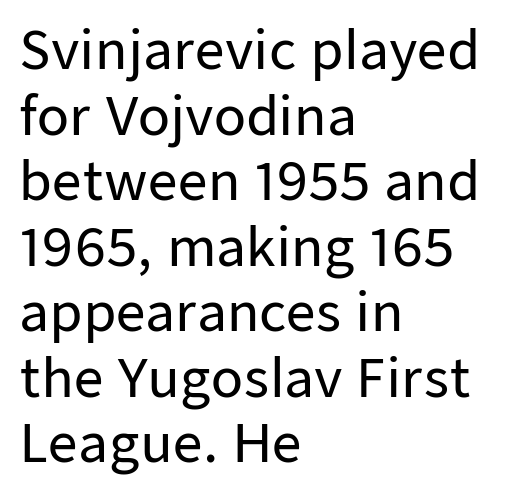
The image shows 52 px sans-serif type, upright; set left-aligned, normal line spacing (1.26x), normal letter spacing, not underlined; low stroke contrast and a medium x-height.
